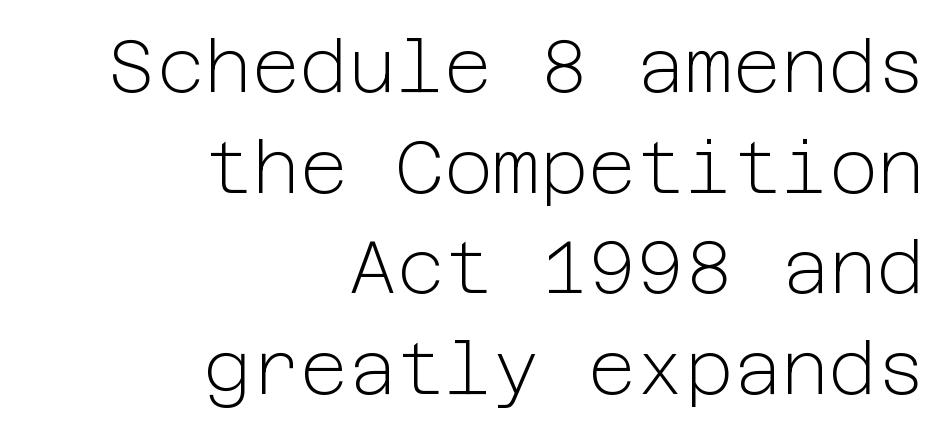
Q: Is the text bold? A: No.
Q: Is the text italic (slanted)? A: No, it is upright.
Q: Is the typeface a serif or a sans-serif typeface? A: Sans-serif.
Q: Is the text underlined? A: No.
Q: How is the paragraph aligned? A: Right-aligned.
Q: Is the spacing between letters normal or unusually wide? A: Normal.
Q: Is the spacing between lines tight, normal or loose? A: Normal.
Q: Width (condensed, normal, or wide)? A: Normal.
Q: Stroke contrast? A: Low.
Q: x-height? A: Medium.
